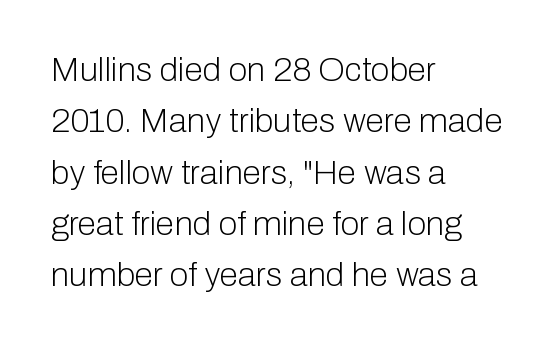
{"serif": "no", "italic": "no", "bold": "no", "weight": "light", "width": "normal", "stroke_contrast": "low", "x_height": "medium", "monospaced": "no", "underline": "no", "align": "left", "line_spacing": "normal", "line_spacing_ratio": 1.51, "letter_spacing": "normal", "letter_spacing_em": 0.0, "glyph_px": 34}
